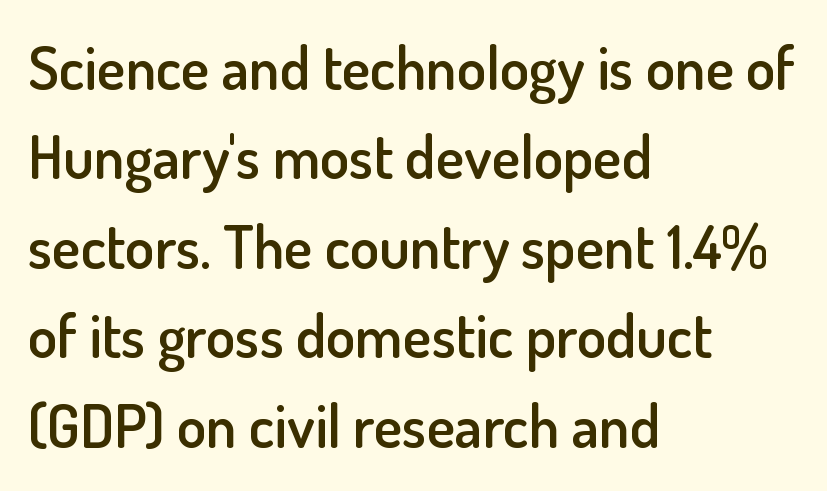
The image shows 60 px semibold sans-serif type, upright; set left-aligned, normal line spacing (1.49x), normal letter spacing, not underlined; low stroke contrast and a small x-height.
